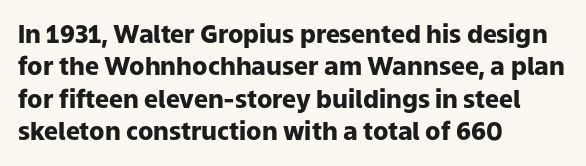
A typesetter would mark this as roman, not italic. The strokes are fattened all the way to bold. Beneath every word, the page is bare. The letters sit at their default tracking, neither squeezed nor spread. Notice how the passage keeps a crisp vertical edge on the left only. The lines sit at an ordinary, default distance from one another.
